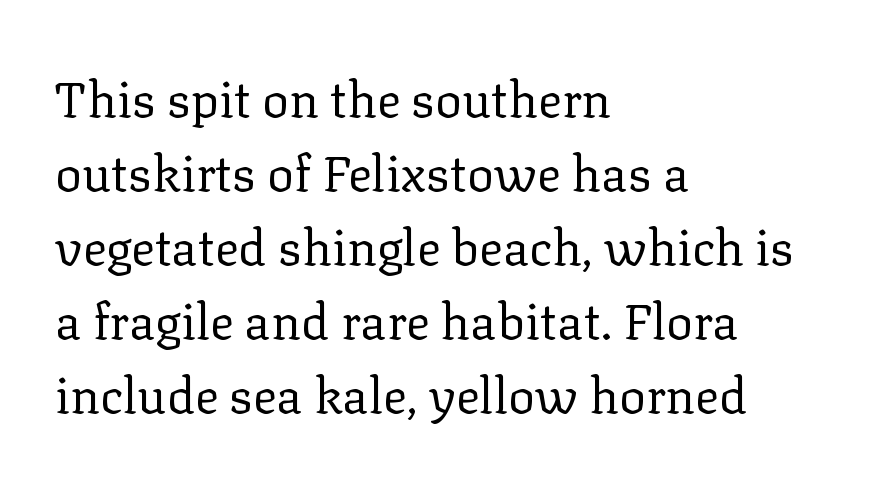
The image shows 50 px regular-weight serif type, upright; set left-aligned, normal line spacing (1.48x), normal letter spacing, not underlined; low stroke contrast and a medium x-height.
